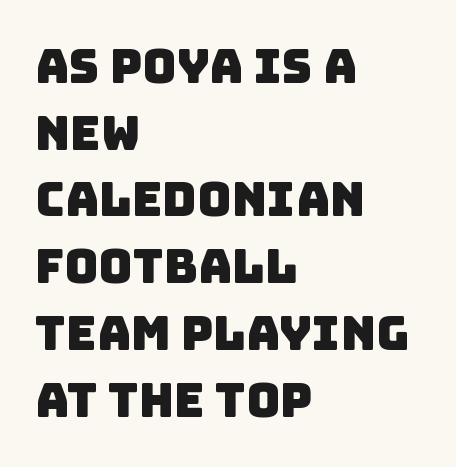
Q: Is the typeface a serif or a sans-serif typeface? A: Sans-serif.
Q: Is the text underlined? A: No.
Q: How is the paragraph aligned? A: Left-aligned.
Q: Is the spacing between letters normal or unusually wide? A: Normal.
Q: Is the spacing between lines tight, normal or loose? A: Normal.
Q: Width (condensed, normal, or wide)? A: Normal.
Q: Stroke contrast? A: Low.
Q: x-height? A: Large.
Q: Monospaced? A: No.
